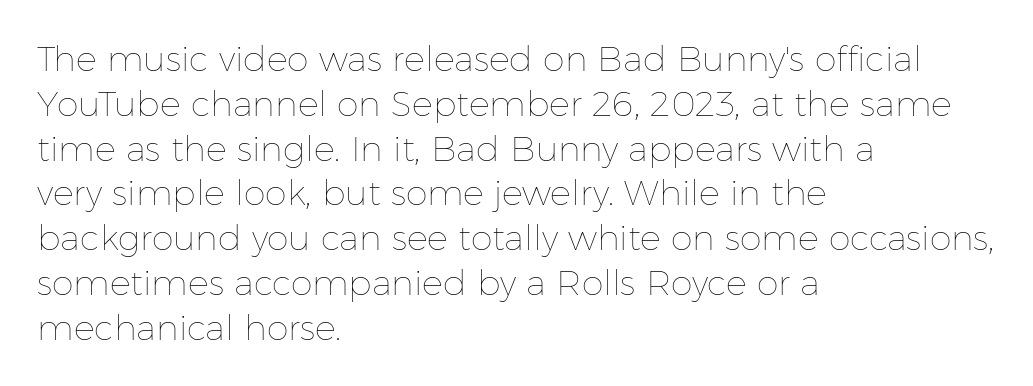
Q: Is the text bold? A: No.
Q: Is the text italic (slanted)? A: No, it is upright.
Q: Is the text underlined? A: No.
Q: How is the paragraph aligned? A: Left-aligned.
Q: Is the spacing between letters normal or unusually wide? A: Normal.
Q: Is the spacing between lines tight, normal or loose? A: Normal.
Q: Width (condensed, normal, or wide)? A: Normal.
Q: Stroke contrast? A: Low.
Q: x-height? A: Medium.
Q: Monospaced? A: No.
